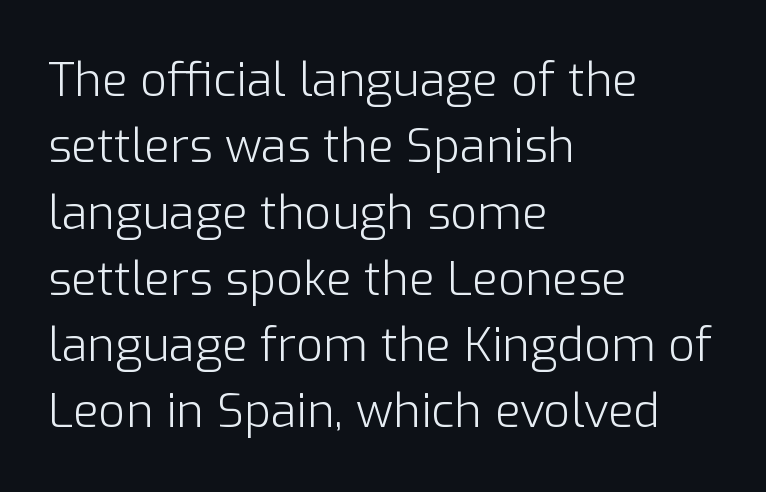
All the whitespace from short lines collects on the right. Each letter keeps its own natural width here, so spacing adapts to shape. This is the regular roman posture of the typeface. The rendering keeps characters at their native spacing. How would I describe the line gaps? Plain and ordinary. Weight: in the light-to-regular range.
